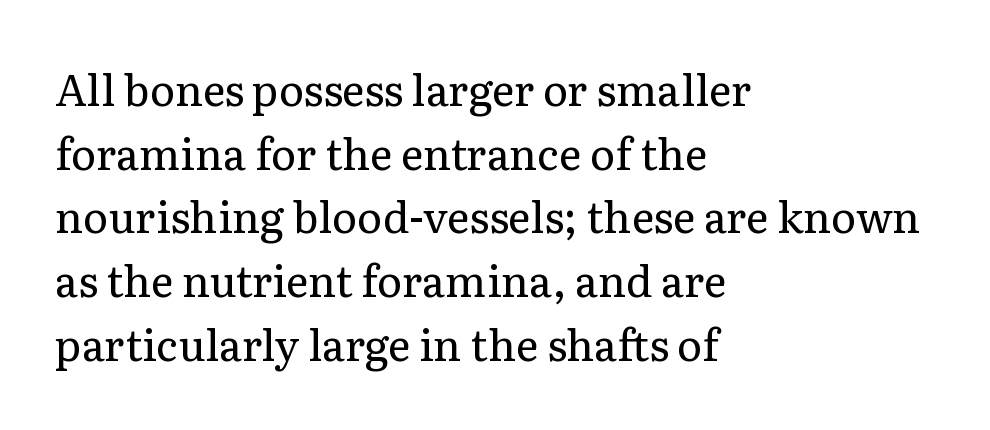
Vertical spacing — default. Stroke thickness stays within the range of a standard reading face or lighter. You can tell from the footed stems that serif type was used. Ascenders rise straight up at ninety degrees. Does extra space separate the letters? No, they use regular spacing.
